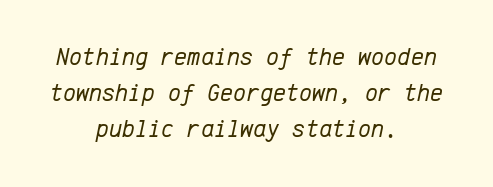
Q: Is the text bold? A: No.
Q: Is the text italic (slanted)? A: Yes, it leans right by about 12 degrees.
Q: Is the text underlined? A: No.
Q: How is the paragraph aligned? A: Centered.
Q: Is the spacing between letters normal or unusually wide? A: Normal.
Q: Is the spacing between lines tight, normal or loose? A: Normal.
